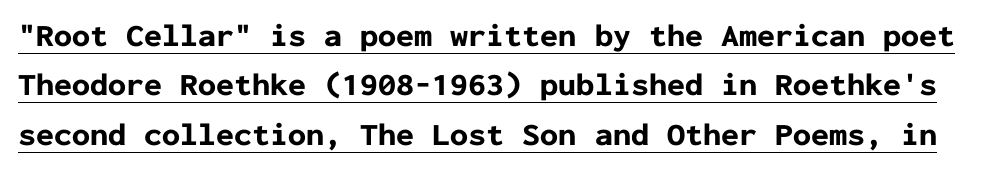
{"serif": "no", "italic": "no", "bold": "yes", "weight": "bold", "width": "normal", "stroke_contrast": "low", "x_height": "medium", "monospaced": "yes", "underline": "yes", "line_spacing": "normal", "line_spacing_ratio": 1.54, "letter_spacing": "normal", "letter_spacing_em": 0.0, "glyph_px": 32}
